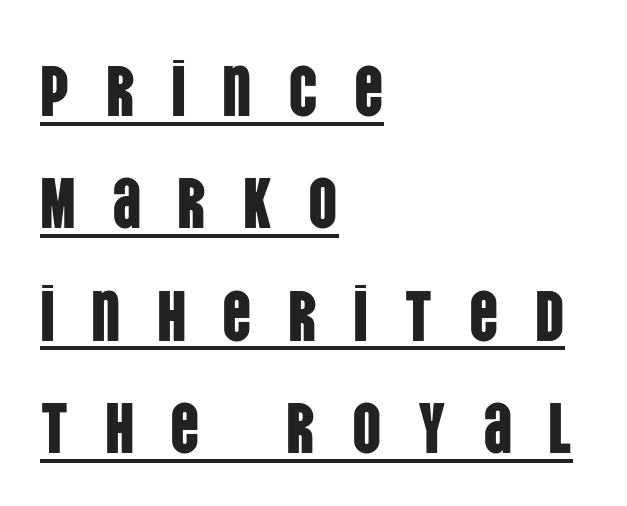
The font's upright variant was chosen for this text. Each word looks stretched out because of the extra space between its letters. This sample uses a sans-serif face. Varying glyph widths throughout — classic text-font behaviour. A typesetter would call this leading conventional body-copy spacing. Is the block centered? No — it sits flush against the left margin.
